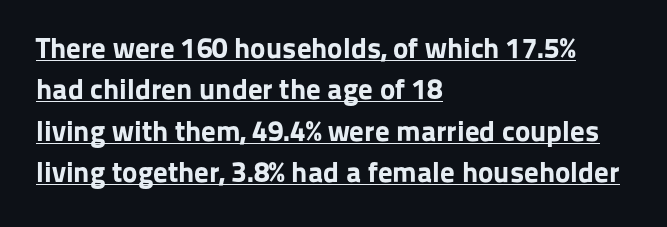
Here the designer chose a conventional face with non-uniform glyph widths. In terms of letterspacing, this is plain default setting. The sample's only ornament is a line tracing under the words. The characters display no serif detailing; their extremities are plain. Heavy, bold letterforms. Reading down the block, your eye returns to a fixed left position each line.
